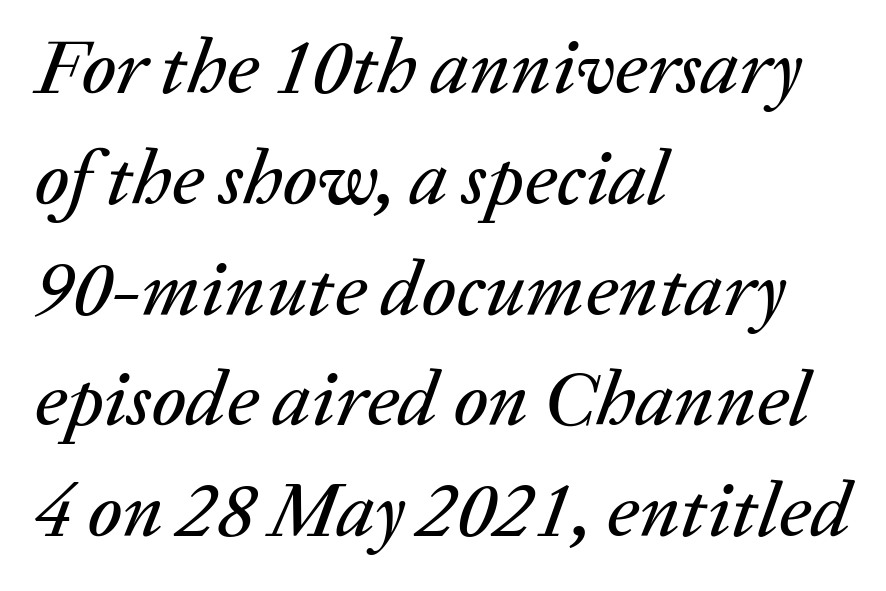
Q: Is the text italic (slanted)? A: Yes, it leans right by about 20 degrees.
Q: Is the text underlined? A: No.
Q: How is the paragraph aligned? A: Left-aligned.
Q: Is the spacing between letters normal or unusually wide? A: Normal.
Q: Is the spacing between lines tight, normal or loose? A: Normal.
Q: Width (condensed, normal, or wide)? A: Normal.
Q: Stroke contrast? A: Low.
Q: x-height? A: Medium.
Q: Monospaced? A: No.
